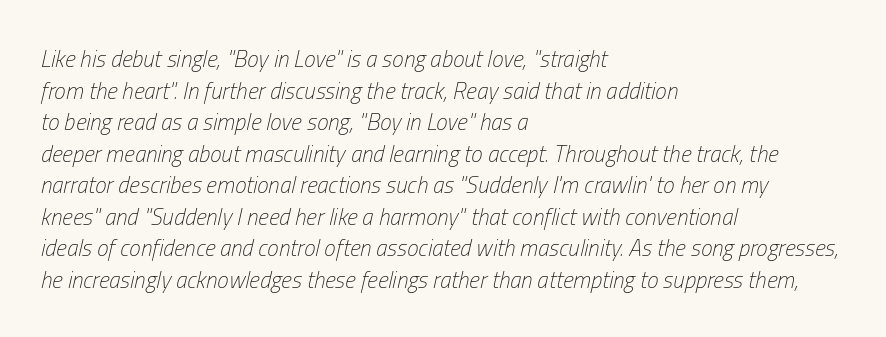
The image shows 23 px text type, italic (leaning right); set left-aligned, normal line spacing (1.37x), normal letter spacing, not underlined.
